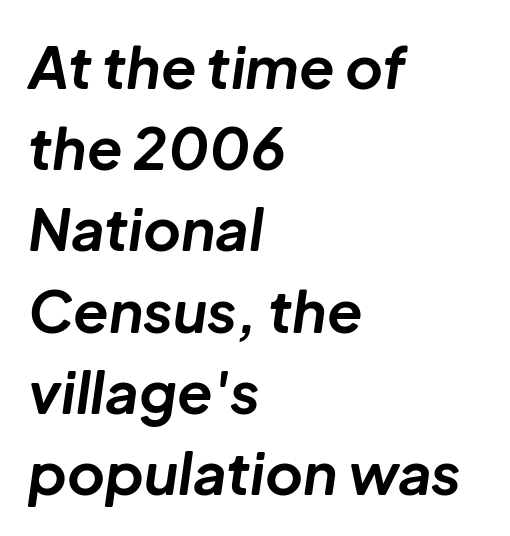
Q: Is the text bold? A: Yes.
Q: Is the text italic (slanted)? A: Yes, it leans right by about 8 degrees.
Q: Is the text underlined? A: No.
Q: How is the paragraph aligned? A: Left-aligned.
Q: Is the spacing between letters normal or unusually wide? A: Normal.
Q: Is the spacing between lines tight, normal or loose? A: Normal.
Q: Width (condensed, normal, or wide)? A: Normal.
Q: Stroke contrast? A: Low.
Q: x-height? A: Medium.
Q: Monospaced? A: No.
